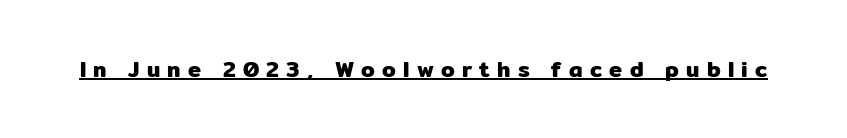
Q: Is the text italic (slanted)? A: No, it is upright.
Q: Is the text underlined? A: Yes.
Q: Is the spacing between letters normal or unusually wide? A: Unusually wide.
